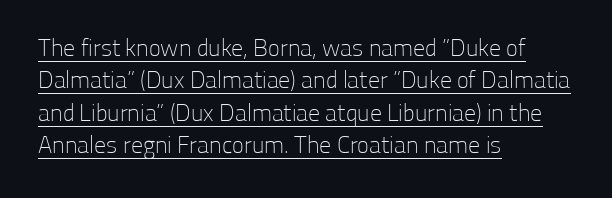
The lettering stays uniformly vertical, giving the passage a roman look. The vertical gap from one line to the next is medium. Line beginnings align vertically; line endings do not. Nobody touched the tracking dial on this one. Caption: face not bold, strokes unweighted. Honestly, the underline is the first thing you notice here.
